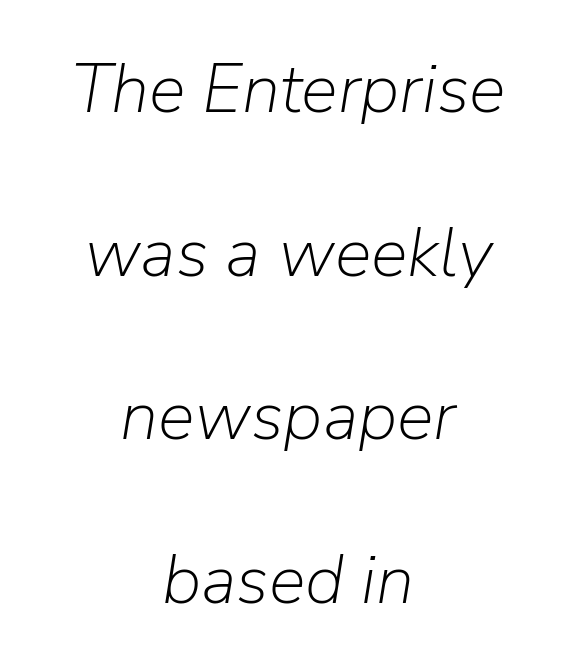
The image shows 69 px light type, italic (leaning right); set centered, loose line spacing (2.37x), normal letter spacing, not underlined; low stroke contrast and a medium x-height.
